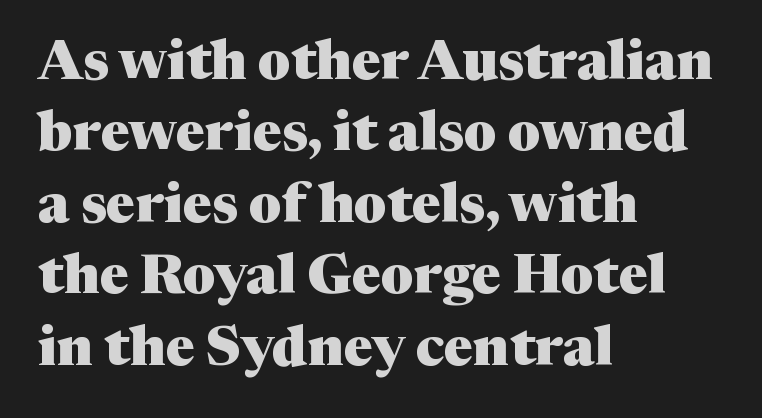
The image shows 55 px heavy serif type, upright; set left-aligned, normal line spacing (1.3x), normal letter spacing, not underlined; medium stroke contrast and a medium x-height.
